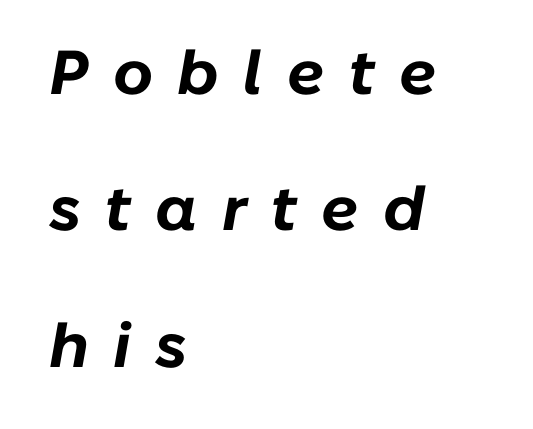
The image shows 62 px bold type, italic (leaning right); set left-aligned, loose line spacing (2.2x), unusually wide letter spacing (+0.39 em), not underlined; low stroke contrast and a medium x-height.
